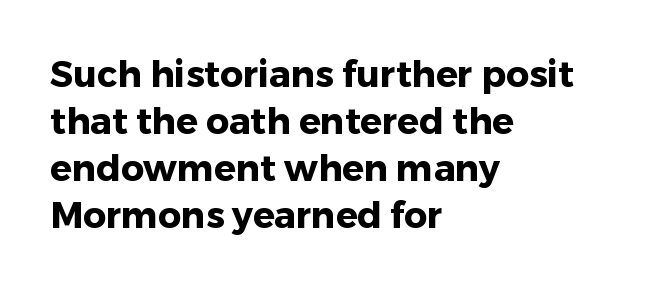
The image shows 36 px heavy sans-serif type, upright; set left-aligned, normal line spacing (1.31x), normal letter spacing, not underlined; low stroke contrast and a medium x-height.
